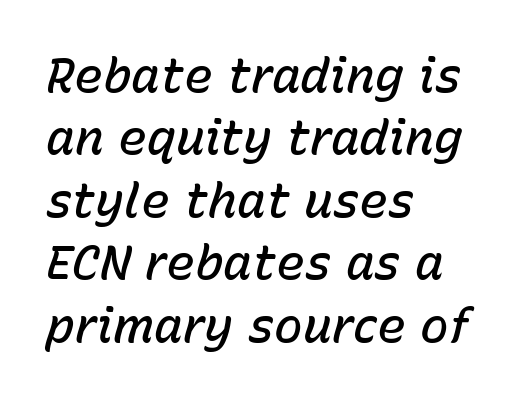
The image shows 48 px semibold type, italic (leaning right); set left-aligned, normal line spacing (1.3x), normal letter spacing, not underlined; low stroke contrast and a medium x-height.
